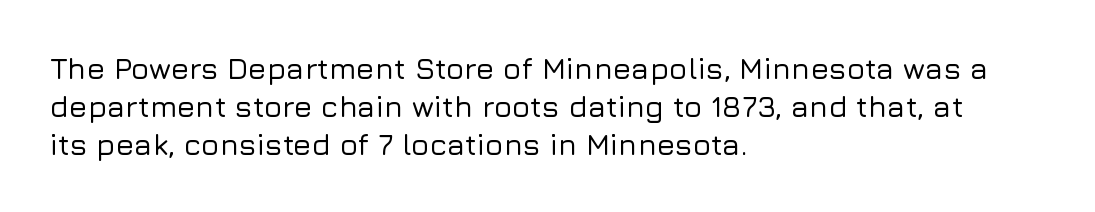
This sample has the flowing, uneven cadence of proportional lettering. Is there much room between lines? A standard amount, neither cramped nor airy. Nope, not italic — everything's standing straight. Type without underlining. Does the type have serifs? No, each stem ends abruptly.
